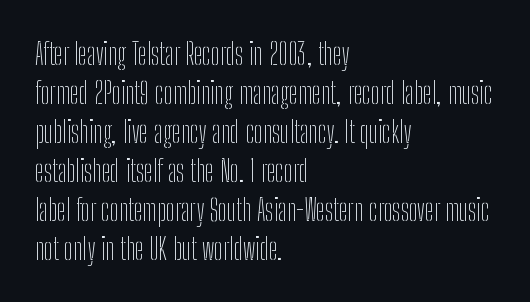
Regarding serifs, this sample does without them. Ordinary non-slanted type is in use. Glyph-to-glyph distance matches everyday printed text. Descenders are the only things crossing below the line. Spacing verdict: proportional, widths tailored to each character.
